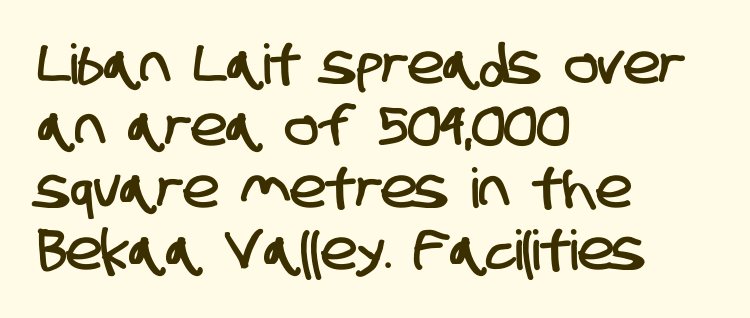
{"serif": "no", "width": "condensed", "stroke_contrast": "low", "x_height": "large", "monospaced": "no", "underline": "no", "align": "left", "line_spacing": "tight", "line_spacing_ratio": 1.13, "letter_spacing": "normal", "letter_spacing_em": 0.0, "glyph_px": 55}
